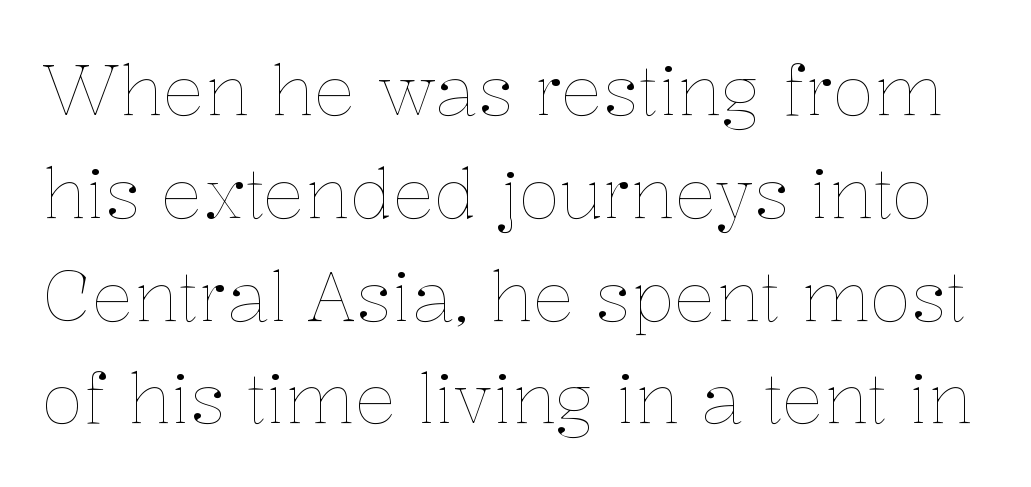
{"italic": "no", "bold": "no", "weight": "thin", "width": "normal", "stroke_contrast": "low", "x_height": "medium", "monospaced": "no", "underline": "no", "line_spacing": "normal", "line_spacing_ratio": 1.49, "letter_spacing": "normal", "letter_spacing_em": 0.0, "glyph_px": 69}
